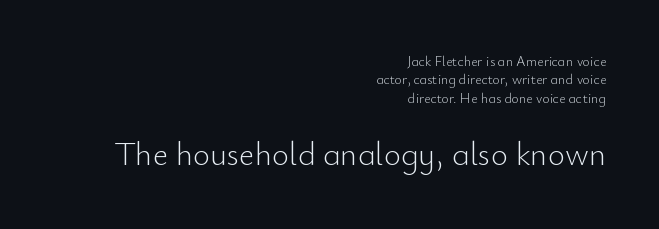
Q: Is the text bold? A: No.
Q: Is the text italic (slanted)? A: No, it is upright.
Q: Is the typeface a serif or a sans-serif typeface? A: Sans-serif.
Q: Is the text underlined? A: No.
Q: How is the paragraph aligned? A: Right-aligned.
Q: Is the spacing between letters normal or unusually wide? A: Normal.
Q: Is the spacing between lines tight, normal or loose? A: Normal.
Q: Which block of text is set in a larger size, the first (top) or the second (bottom)? A: The second (bottom) one.
Q: Width (condensed, normal, or wide)? A: Normal.
Q: Stroke contrast? A: Low.
Q: x-height? A: Small.
Q: Monospaced? A: No.
